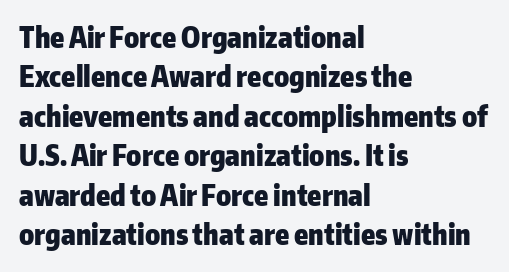
{"serif": "no", "italic": "no", "bold": "yes", "weight": "heavy", "width": "normal", "stroke_contrast": "low", "x_height": "medium", "monospaced": "no", "underline": "no", "align": "left", "line_spacing": "normal", "line_spacing_ratio": 1.41, "letter_spacing": "normal", "letter_spacing_em": 0.0, "glyph_px": 28}
